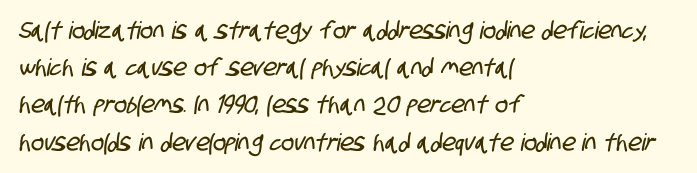
Q: Is the text underlined? A: No.
Q: How is the paragraph aligned? A: Left-aligned.
Q: Is the spacing between letters normal or unusually wide? A: Normal.
Q: Is the spacing between lines tight, normal or loose? A: Normal.
